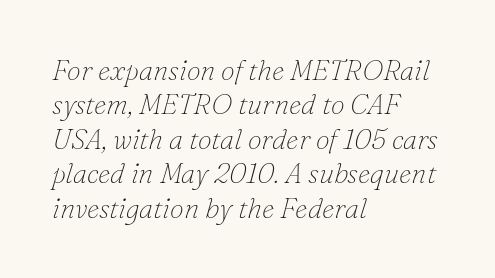
In terms of letterform style, serifs are clearly present. The tracking reads as untouched default to a designer's eye. Letters rest on an invisible, unmarked baseline. The text carries the slant typical of an italic or oblique font. Reading down the block, your eye returns to a fixed left position each line. Each letter keeps its own natural width here, so spacing adapts to shape.
